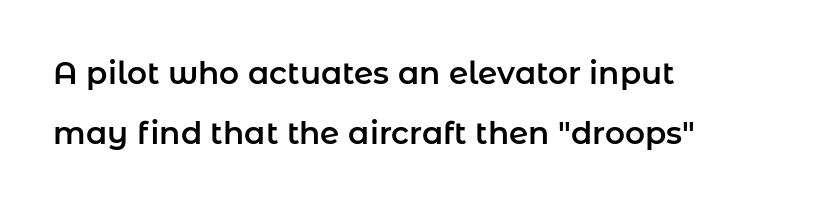
The image shows 31 px sans-serif type, upright; set left-aligned, loose line spacing (1.94x), normal letter spacing, not underlined; low stroke contrast and a medium x-height.
